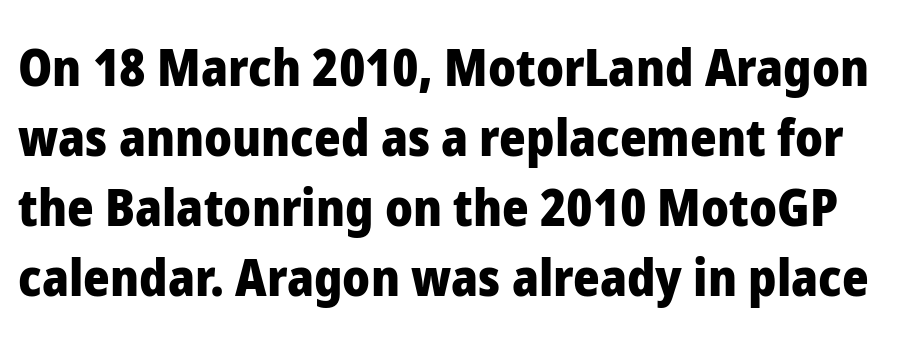
{"serif": "no", "italic": "no", "bold": "yes", "weight": "heavy", "width": "normal", "stroke_contrast": "low", "x_height": "medium", "monospaced": "no", "underline": "no", "line_spacing": "normal", "line_spacing_ratio": 1.37, "letter_spacing": "normal", "letter_spacing_em": 0.0, "glyph_px": 51}
